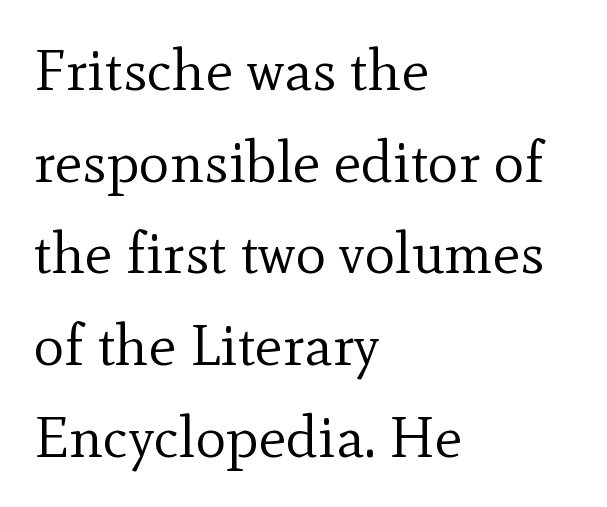
The line-height multiplier appears to be the usual default. How are the letters spaced? Ordinarily, with no added tracking. Is this a fixed-width face? No — the glyphs have proportional, varying widths. Rule under the text: the space is simply empty.
